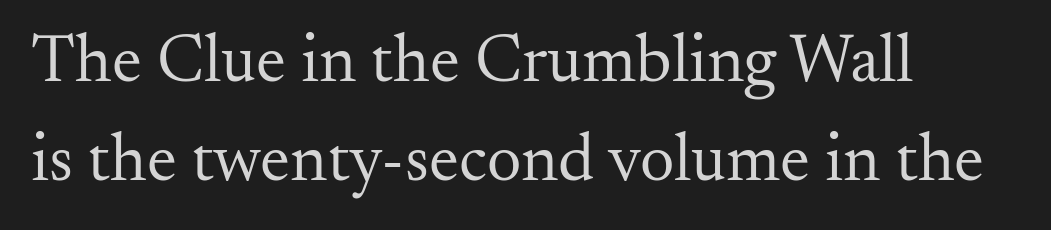
Q: Is the text bold? A: No.
Q: Is the text italic (slanted)? A: No, it is upright.
Q: Is the typeface a serif or a sans-serif typeface? A: Serif.
Q: Is the text underlined? A: No.
Q: How is the paragraph aligned? A: Left-aligned.
Q: Is the spacing between letters normal or unusually wide? A: Normal.
Q: Is the spacing between lines tight, normal or loose? A: Normal.
Q: Width (condensed, normal, or wide)? A: Normal.
Q: Stroke contrast? A: Medium.
Q: x-height? A: Small.
Q: Monospaced? A: No.
